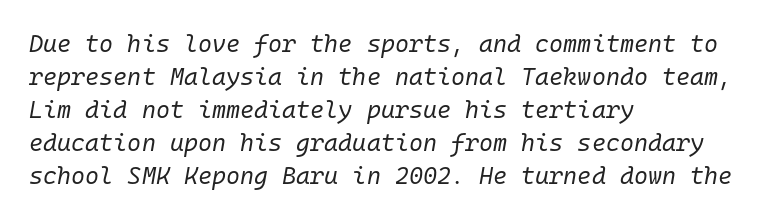
The image shows 24 px text type, italic (leaning right); set left-aligned, normal line spacing (1.37x), normal letter spacing, not underlined.
